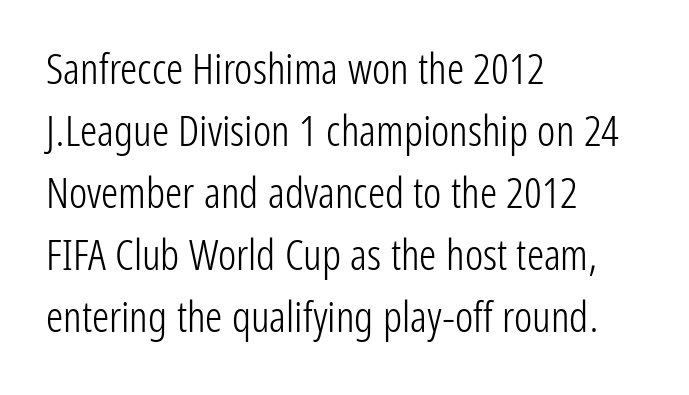
The designer went with a sans here, leaving each stem footless. Every row of glyphs begins at an identical x-position on the left. Any mark beneath the type? The region is blank. The characters are drawn with everyday or finer stroke widths. Each letter keeps its own natural width here, so spacing adapts to shape. The letterforms sit shoulder to shoulder at normal distance.
